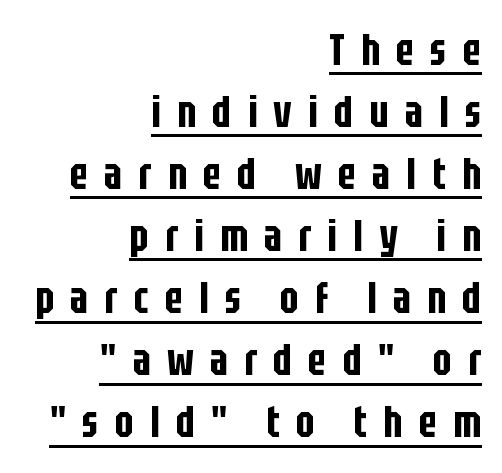
The image shows 44 px condensed sans-serif type, upright; set right-aligned, normal line spacing (1.41x), unusually wide letter spacing (+0.37 em), underlined; low stroke contrast and a large x-height.
